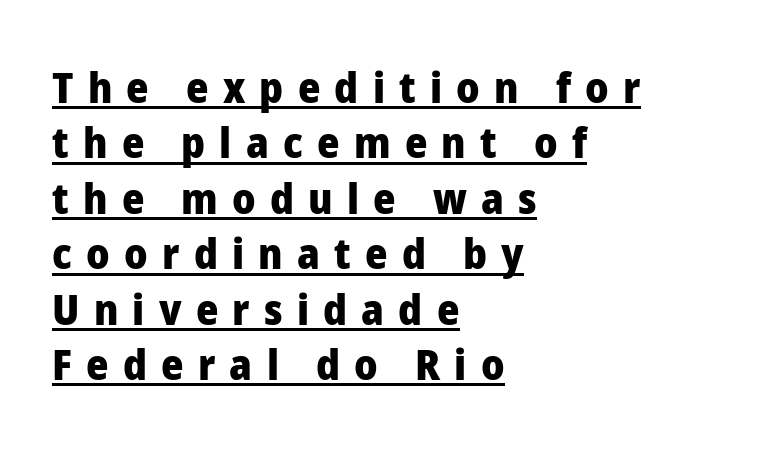
{"serif": "no", "italic": "no", "bold": "yes", "weight": "heavy", "width": "normal", "stroke_contrast": "low", "x_height": "medium", "monospaced": "no", "underline": "yes", "align": "left", "line_spacing": "normal", "line_spacing_ratio": 1.29, "letter_spacing": "wide", "letter_spacing_em": 0.33, "glyph_px": 43}
